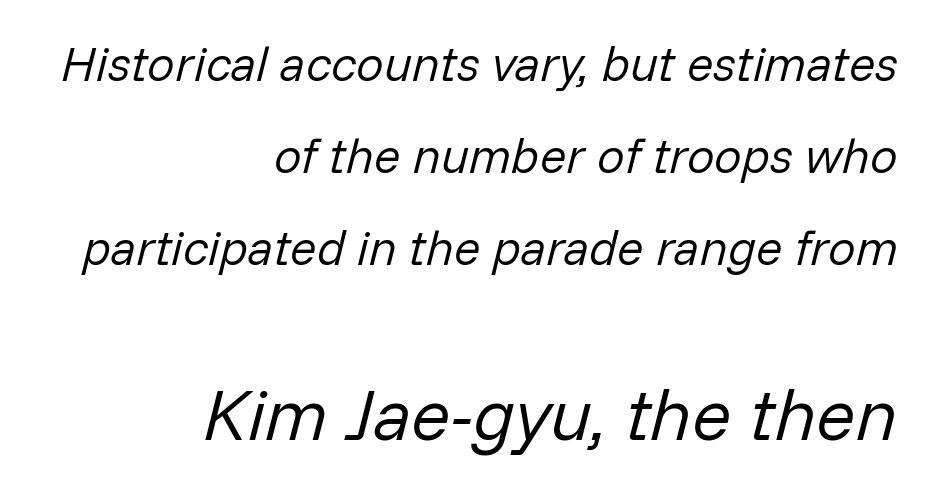
Q: Is the text bold? A: No.
Q: Is the text italic (slanted)? A: Yes, it leans right by about 14 degrees.
Q: Is the text underlined? A: No.
Q: How is the paragraph aligned? A: Right-aligned.
Q: Is the spacing between letters normal or unusually wide? A: Normal.
Q: Which block of text is set in a larger size, the first (top) or the second (bottom)? A: The second (bottom) one.
Q: Width (condensed, normal, or wide)? A: Normal.
Q: Stroke contrast? A: Low.
Q: x-height? A: Medium.
Q: Monospaced? A: No.
